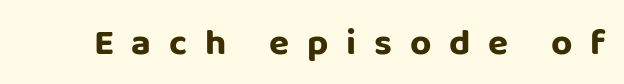
Q: Is the text italic (slanted)? A: No, it is upright.
Q: Is the typeface a serif or a sans-serif typeface? A: Sans-serif.
Q: Is the text underlined? A: No.
Q: Is the spacing between letters normal or unusually wide? A: Unusually wide.
Q: Width (condensed, normal, or wide)? A: Normal.
Q: Stroke contrast? A: Low.
Q: x-height? A: Large.
Q: Monospaced? A: No.
